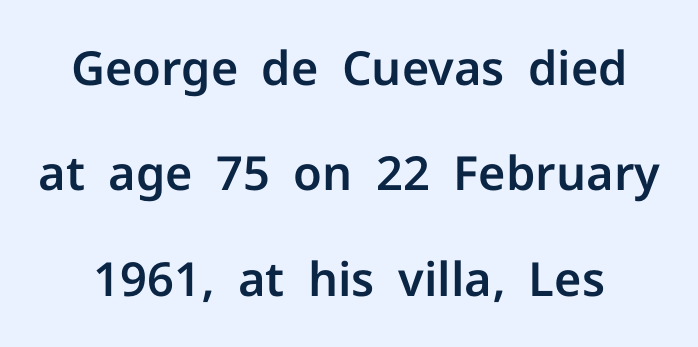
Does the leading feel generous? Absolutely, it's lavish. The passage shown is typeset with a sans-serif family. The lettering stays uniformly vertical, giving the passage a roman look. The line texture is even and compact thanks to regular tracking. The rendering uses natural spacing where letterforms have individual widths. Letters rest on an invisible, unmarked baseline.
